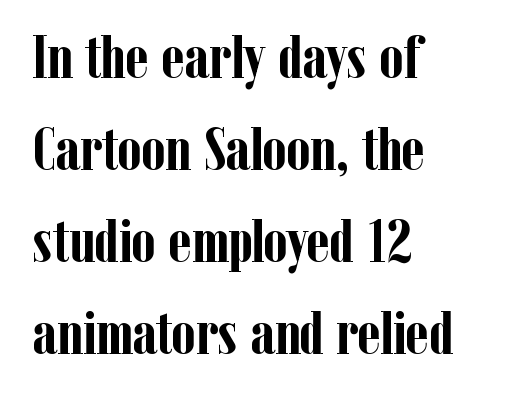
The image shows 61 px semibold, condensed serif type, upright; set left-aligned, normal line spacing (1.51x), normal letter spacing, not underlined; low stroke contrast and a medium x-height.
